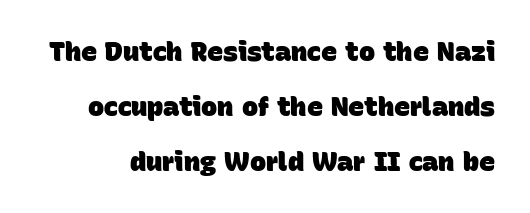
Q: Is the text bold? A: Yes.
Q: Is the text underlined? A: No.
Q: Is the spacing between letters normal or unusually wide? A: Normal.
Q: Is the spacing between lines tight, normal or loose? A: Loose.
